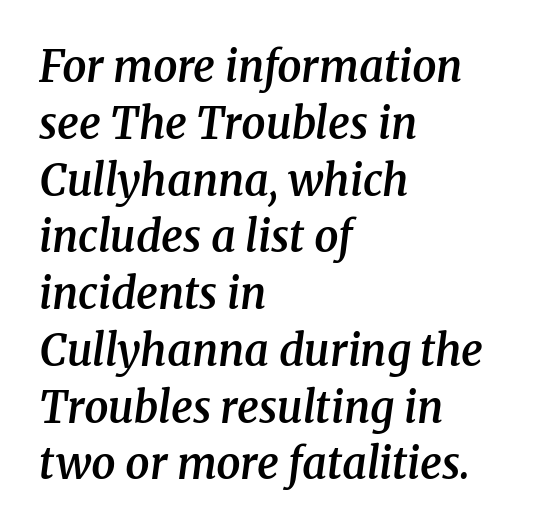
The image shows 43 px semibold serif type, italic (leaning right); set left-aligned, normal line spacing (1.32x), normal letter spacing, not underlined; medium stroke contrast and a medium x-height.
